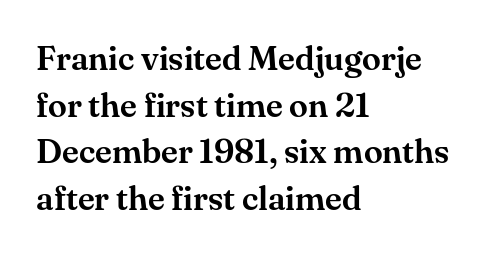
Q: Is the text italic (slanted)? A: No, it is upright.
Q: Is the typeface a serif or a sans-serif typeface? A: Serif.
Q: Is the text underlined? A: No.
Q: How is the paragraph aligned? A: Left-aligned.
Q: Is the spacing between letters normal or unusually wide? A: Normal.
Q: Is the spacing between lines tight, normal or loose? A: Normal.
Q: Width (condensed, normal, or wide)? A: Normal.
Q: Stroke contrast? A: Medium.
Q: x-height? A: Small.
Q: Monospaced? A: No.
